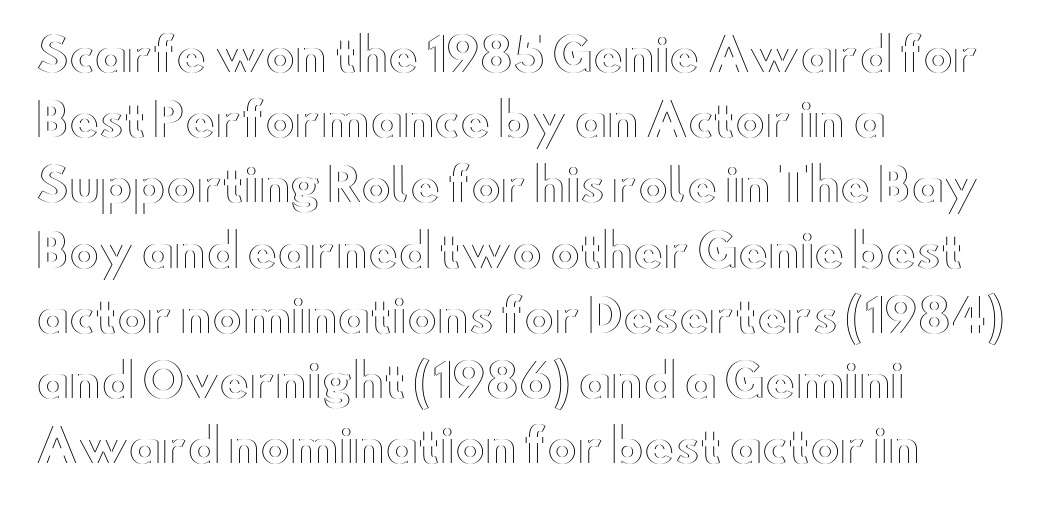
The image shows 45 px wide type, upright; set left-aligned, normal line spacing (1.45x), normal letter spacing, not underlined; a small x-height.
